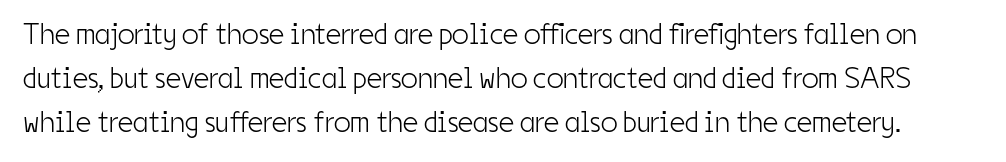
The passage shown is typed in a proportional face where columns would drift. Posture: upright roman. The typeface has the unassuming heft of standard copy or less. A normal amount of white space separates one row of letters from the next.
